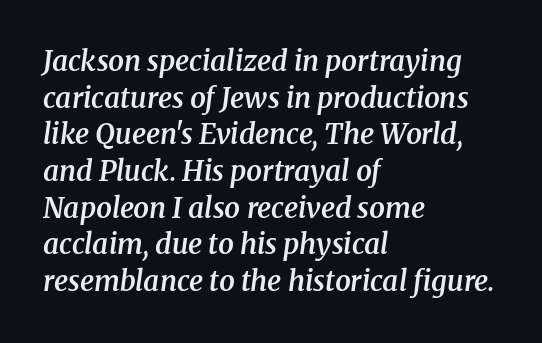
Q: Is the text bold? A: Semi-bold.
Q: Is the text italic (slanted)? A: Yes, it leans right by about 8 degrees.
Q: Is the typeface a serif or a sans-serif typeface? A: Serif.
Q: Is the text underlined? A: No.
Q: How is the paragraph aligned? A: Left-aligned.
Q: Is the spacing between letters normal or unusually wide? A: Normal.
Q: Is the spacing between lines tight, normal or loose? A: Normal.
Q: Width (condensed, normal, or wide)? A: Normal.
Q: Stroke contrast? A: Medium.
Q: x-height? A: Medium.
Q: Monospaced? A: No.
